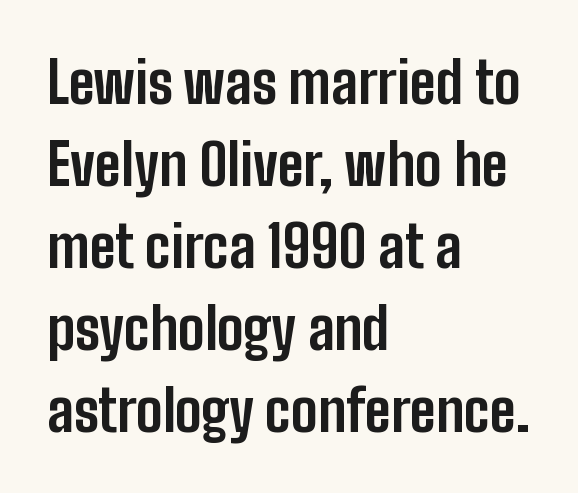
Q: Is the text bold? A: Yes.
Q: Is the text italic (slanted)? A: No, it is upright.
Q: Is the typeface a serif or a sans-serif typeface? A: Sans-serif.
Q: Is the text underlined? A: No.
Q: How is the paragraph aligned? A: Left-aligned.
Q: Is the spacing between letters normal or unusually wide? A: Normal.
Q: Is the spacing between lines tight, normal or loose? A: Normal.
Q: Width (condensed, normal, or wide)? A: Condensed.
Q: Stroke contrast? A: Low.
Q: x-height? A: Medium.
Q: Monospaced? A: No.
